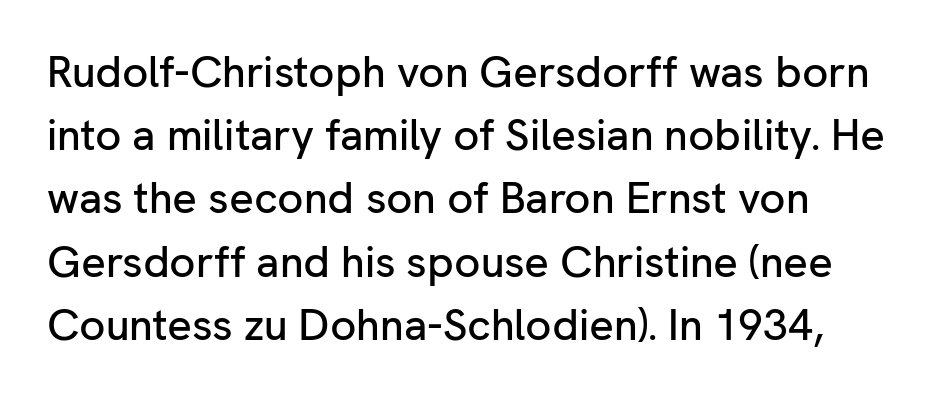
Ascenders rise straight up at ninety degrees. What kind of face is this? One without serifs — a sans. Nobody touched the tracking dial on this one. Honestly, there is no underline to notice here at all.
